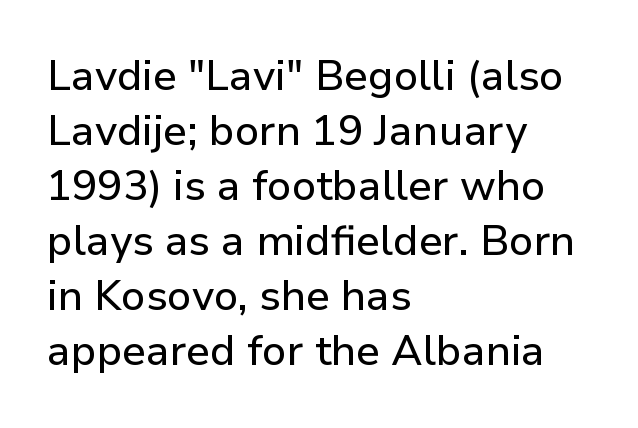
The image shows 42 px sans-serif type, upright; set left-aligned, normal line spacing (1.31x), normal letter spacing, not underlined; low stroke contrast and a medium x-height.
